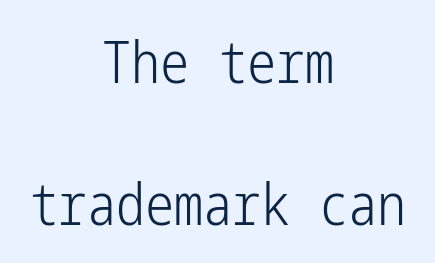
A student would call this center alignment; a typographer would say set centered. Decoration check: the copy has no underline. A typesetter would mark this as roman, not italic. Is this a sans? Yes — the strokes have no serifs.
